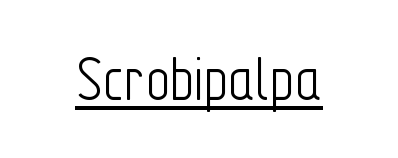
{"serif": "no", "italic": "no", "bold": "no", "weight": "light", "width": "condensed", "stroke_contrast": "low", "x_height": "medium", "monospaced": "no", "underline": "yes", "letter_spacing": "normal", "letter_spacing_em": 0.0, "glyph_px": 67}
